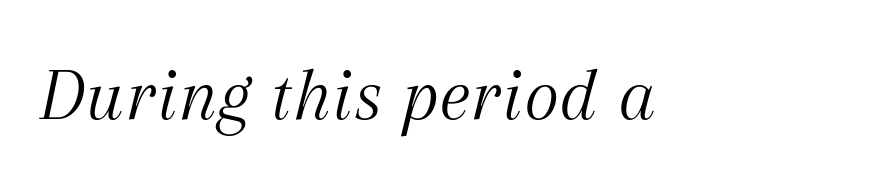
The image shows 76 px light serif type, italic (leaning right); set normal letter spacing, not underlined; medium stroke contrast and a medium x-height.
